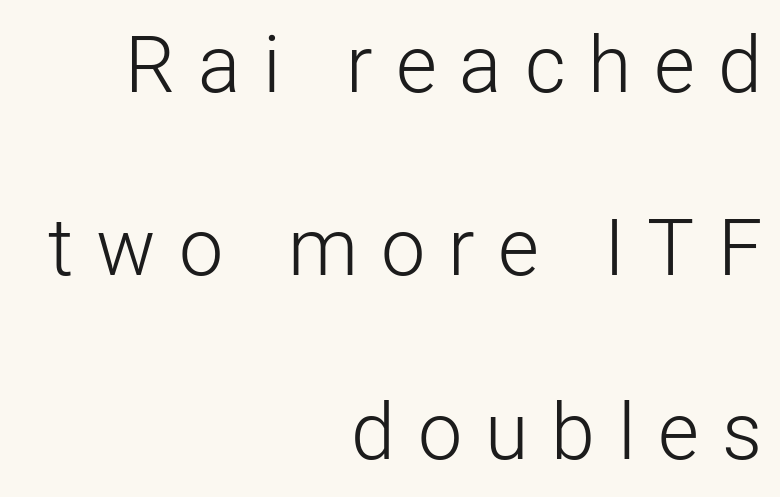
{"serif": "no", "italic": "no", "bold": "no", "weight": "light", "width": "normal", "stroke_contrast": "low", "x_height": "medium", "monospaced": "no", "underline": "no", "align": "right", "line_spacing": "loose", "line_spacing_ratio": 2.32, "letter_spacing": "wide", "letter_spacing_em": 0.29, "glyph_px": 79}
